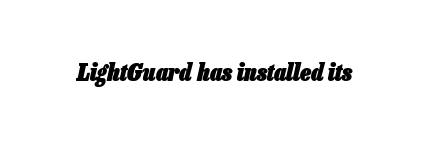
{"italic": "yes", "lean": "right", "slant_degrees": 13, "bold": "yes", "underline": "no", "letter_spacing": "normal", "letter_spacing_em": 0.0, "glyph_px": 24}
